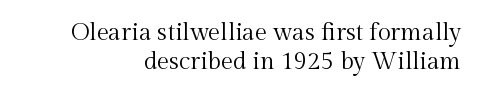
Q: Is the text bold? A: No.
Q: Is the text italic (slanted)? A: No, it is upright.
Q: Is the text underlined? A: No.
Q: How is the paragraph aligned? A: Right-aligned.
Q: Is the spacing between letters normal or unusually wide? A: Normal.
